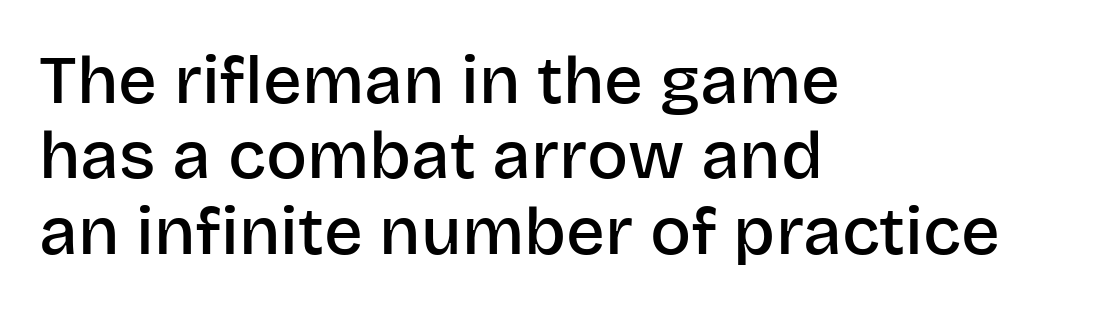
Q: Is the text bold? A: Semi-bold.
Q: Is the text italic (slanted)? A: No, it is upright.
Q: Is the typeface a serif or a sans-serif typeface? A: Sans-serif.
Q: Is the text underlined? A: No.
Q: How is the paragraph aligned? A: Left-aligned.
Q: Is the spacing between letters normal or unusually wide? A: Normal.
Q: Is the spacing between lines tight, normal or loose? A: Tight.
Q: Width (condensed, normal, or wide)? A: Normal.
Q: Stroke contrast? A: Low.
Q: x-height? A: Large.
Q: Monospaced? A: No.
